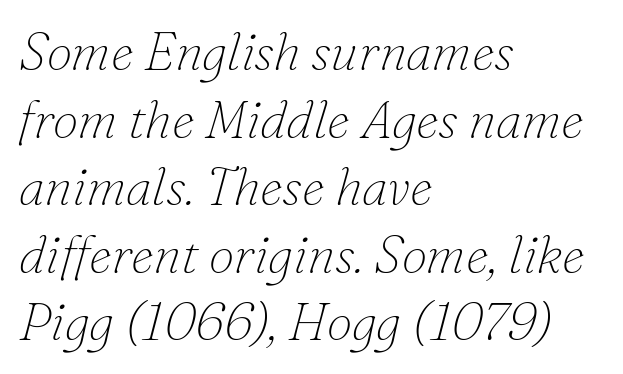
The image shows 52 px thin serif type, italic (leaning right); set left-aligned, normal line spacing (1.3x), normal letter spacing, not underlined; low stroke contrast and a small x-height.
